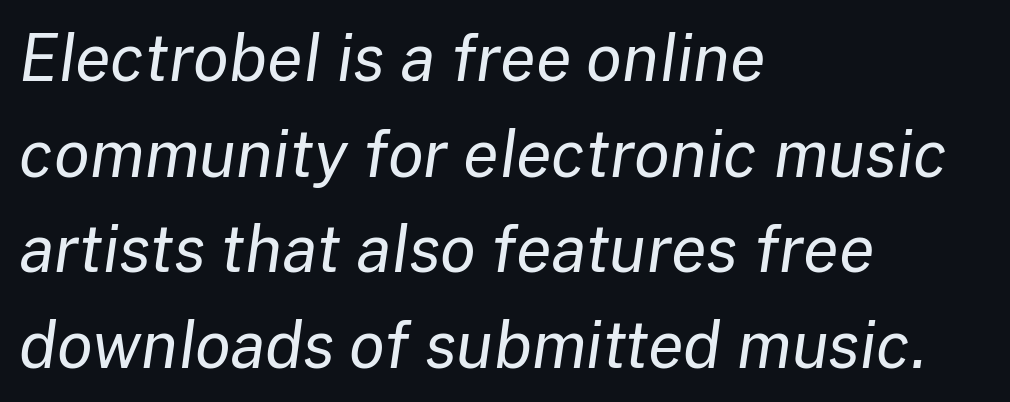
Q: Is the text bold? A: No.
Q: Is the text italic (slanted)? A: Yes, it leans right by about 8 degrees.
Q: Is the text underlined? A: No.
Q: How is the paragraph aligned? A: Left-aligned.
Q: Is the spacing between letters normal or unusually wide? A: Normal.
Q: Is the spacing between lines tight, normal or loose? A: Normal.
Q: Width (condensed, normal, or wide)? A: Normal.
Q: Stroke contrast? A: Low.
Q: x-height? A: Medium.
Q: Monospaced? A: No.
